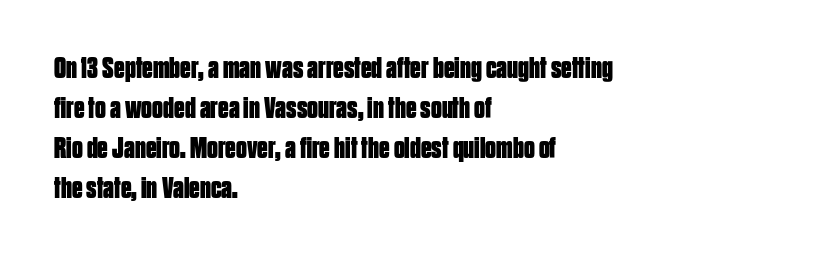
The image shows 30 px bold, condensed sans-serif type, upright; set left-aligned, normal line spacing (1.33x), normal letter spacing, not underlined; low stroke contrast and a large x-height.
